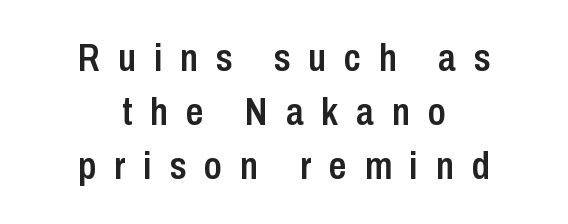
The image shows 39 px semibold, condensed sans-serif type, upright; set centered, normal line spacing (1.38x), unusually wide letter spacing (+0.46 em), not underlined; low stroke contrast and a medium x-height.
